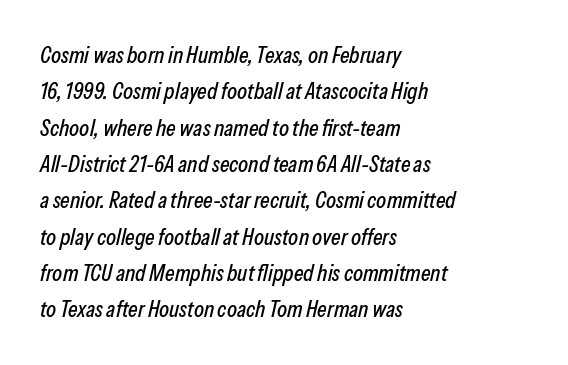
The image shows 23 px text type, italic (leaning right); set left-aligned, normal line spacing (1.58x), normal letter spacing, not underlined.
